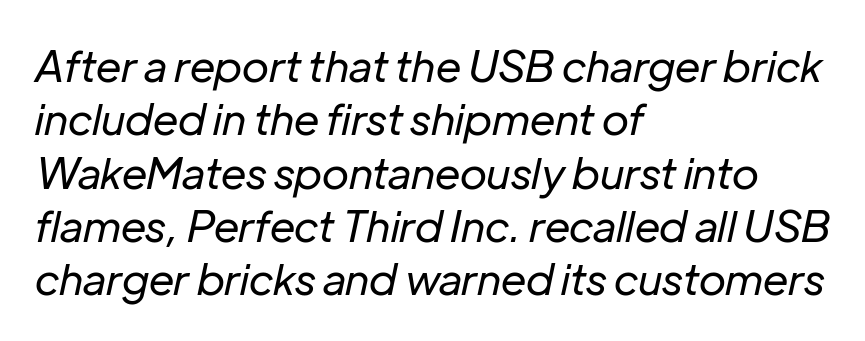
The lettering tilts uniformly, giving the passage an italic look. Each letter keeps its own natural width here, so spacing adapts to shape. The cut favours lightness, reaching ordinary text weight at its darkest. The gaps between neighbouring characters are ordinary and unremarkable. Honestly, there is no underline to notice here at all.
